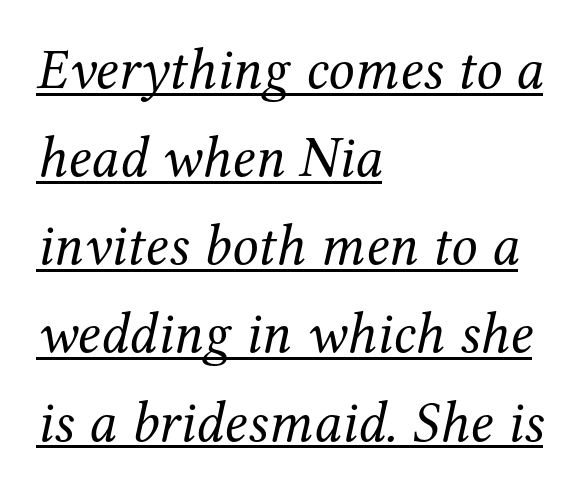
{"serif": "yes", "italic": "yes", "lean": "right", "slant_degrees": 12, "bold": "no", "weight": "regular", "width": "normal", "stroke_contrast": "medium", "x_height": "medium", "monospaced": "no", "underline": "yes", "align": "left", "line_spacing": "normal", "line_spacing_ratio": 1.52, "letter_spacing": "normal", "letter_spacing_em": 0.0, "glyph_px": 58}
